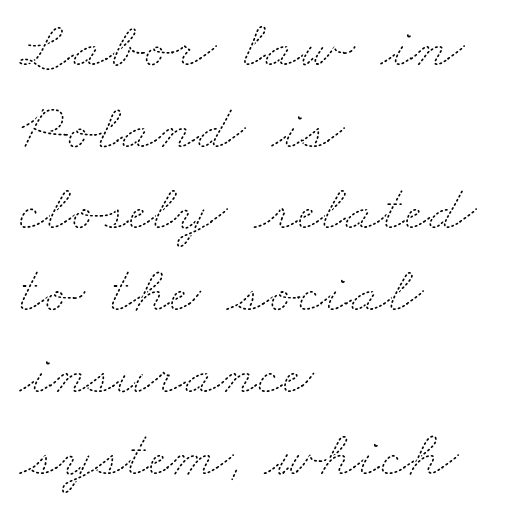
This sample has the flowing, uneven cadence of proportional lettering. The text block is weighted toward the left margin, trailing off unevenly rightward. Is the stroke heavy? The answer is a plain regular-or-lighter. Check under the words: just untouched page.
